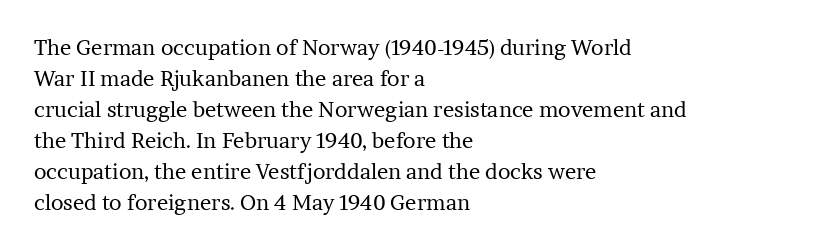
{"italic": "no", "bold": "no", "underline": "no", "align": "left", "line_spacing": "normal", "line_spacing_ratio": 1.48, "letter_spacing": "normal", "letter_spacing_em": 0.0, "glyph_px": 21}
